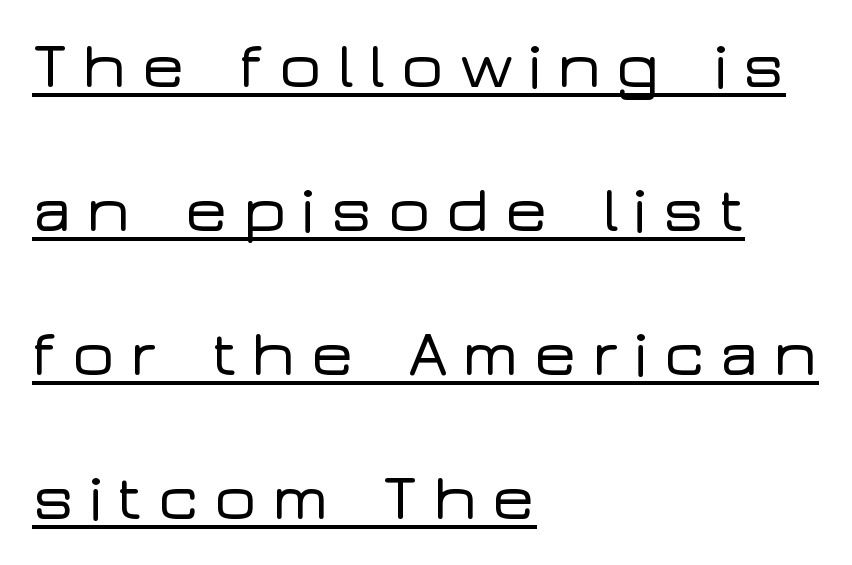
Q: Is the text italic (slanted)? A: No, it is upright.
Q: Is the typeface a serif or a sans-serif typeface? A: Sans-serif.
Q: Is the text underlined? A: Yes.
Q: How is the paragraph aligned? A: Left-aligned.
Q: Is the spacing between letters normal or unusually wide? A: Unusually wide.
Q: Is the spacing between lines tight, normal or loose? A: Loose.
Q: Width (condensed, normal, or wide)? A: Wide.
Q: Stroke contrast? A: Low.
Q: x-height? A: Medium.
Q: Monospaced? A: No.
